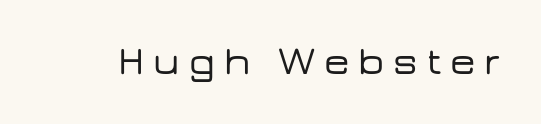
You can tell it's not italic because the verticals are truly vertical. This rendering widens character spacing well past its baseline value. You could not count columns in this text — the font is proportionally spaced. Grotesque or geometric, the face here clearly has no serifs. The baseline area is clear.
